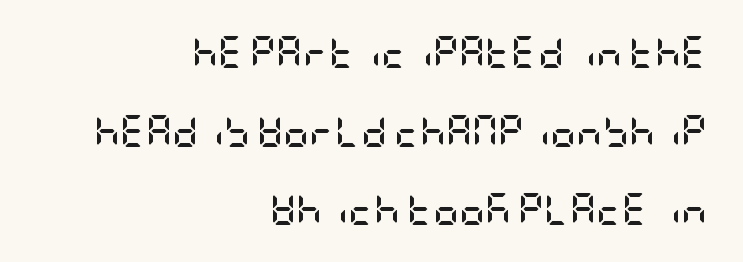
Q: Is the text bold? A: Yes.
Q: Is the text italic (slanted)? A: No, it is upright.
Q: Is the typeface a serif or a sans-serif typeface? A: Sans-serif.
Q: Is the text underlined? A: No.
Q: How is the paragraph aligned? A: Right-aligned.
Q: Is the spacing between letters normal or unusually wide? A: Normal.
Q: Is the spacing between lines tight, normal or loose? A: Loose.
Q: Width (condensed, normal, or wide)? A: Condensed.
Q: Stroke contrast? A: Low.
Q: x-height? A: Large.
